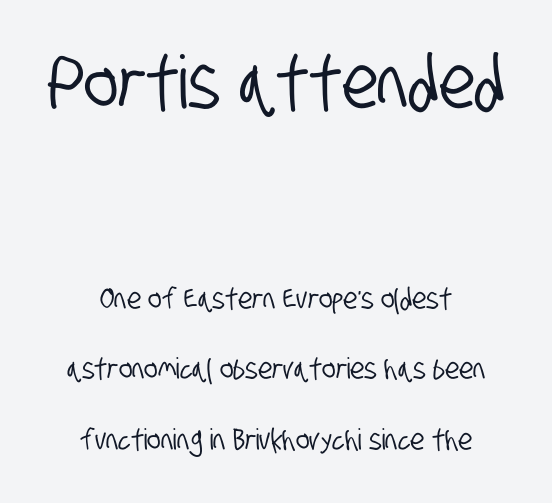
{"serif": "no", "width": "condensed", "stroke_contrast": "low", "x_height": "large", "monospaced": "no", "underline": "no", "align": "center", "line_spacing": "loose", "line_spacing_ratio": 2.44, "letter_spacing": "normal", "letter_spacing_em": 0.0, "larger_block": "first", "size_ratio": 2.52, "glyph_px": 73}
